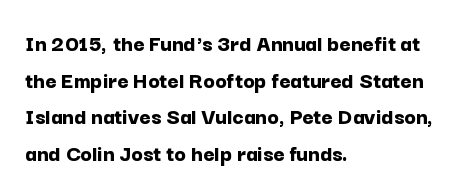
{"italic": "no", "bold": "yes", "underline": "no", "align": "left", "line_spacing": "normal", "line_spacing_ratio": 1.53, "letter_spacing": "normal", "letter_spacing_em": 0.0, "glyph_px": 24}
